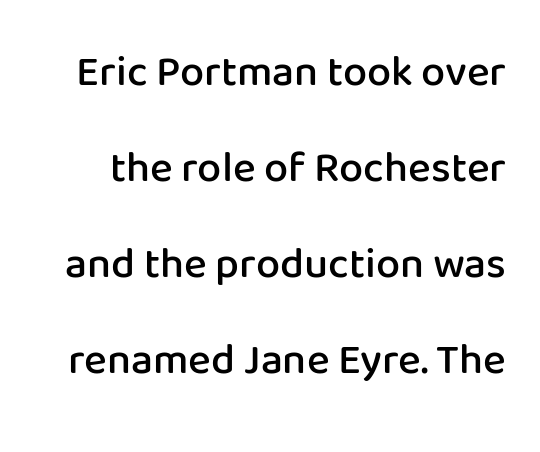
{"serif": "no", "italic": "no", "bold": "semi", "weight": "semibold", "width": "normal", "stroke_contrast": "low", "x_height": "medium", "monospaced": "no", "underline": "no", "line_spacing": "loose", "line_spacing_ratio": 2.23, "letter_spacing": "normal", "letter_spacing_em": 0.0, "glyph_px": 43}
